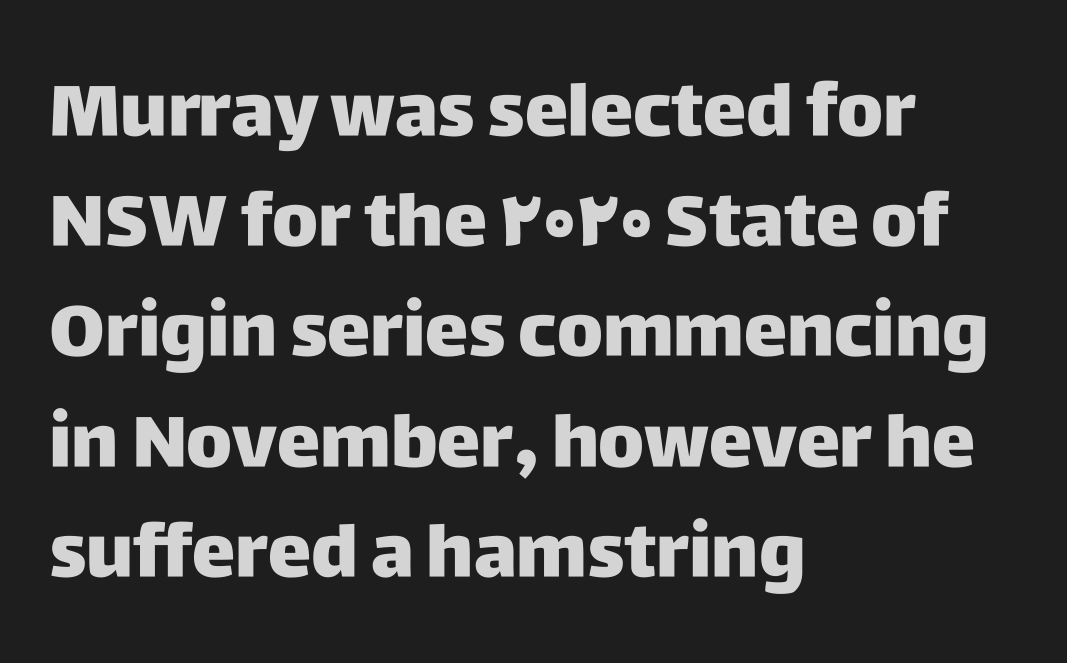
{"serif": "no", "italic": "no", "width": "normal", "stroke_contrast": "low", "x_height": "large", "monospaced": "no", "underline": "no", "align": "left", "line_spacing": "normal", "line_spacing_ratio": 1.51, "letter_spacing": "normal", "letter_spacing_em": 0.0, "glyph_px": 73}
